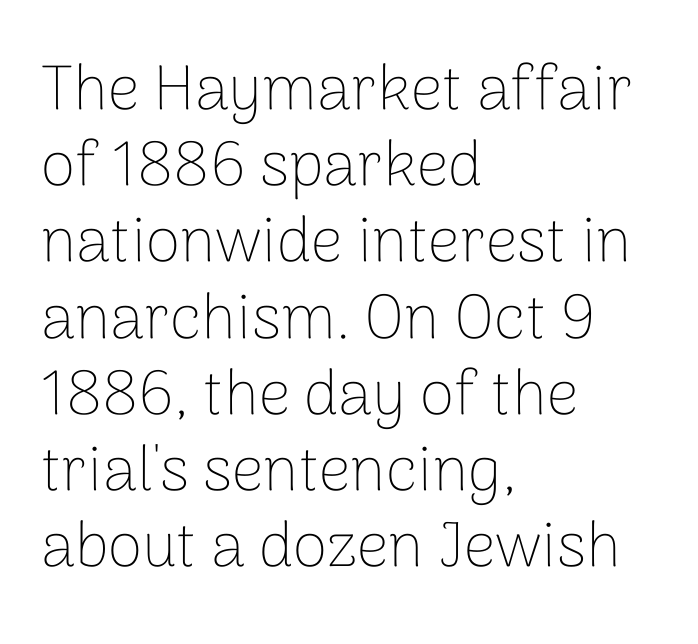
Q: Is the text bold? A: No.
Q: Is the text italic (slanted)? A: No, it is upright.
Q: Is the typeface a serif or a sans-serif typeface? A: Sans-serif.
Q: Is the text underlined? A: No.
Q: How is the paragraph aligned? A: Left-aligned.
Q: Is the spacing between letters normal or unusually wide? A: Normal.
Q: Width (condensed, normal, or wide)? A: Normal.
Q: Stroke contrast? A: Low.
Q: x-height? A: Medium.
Q: Monospaced? A: No.
